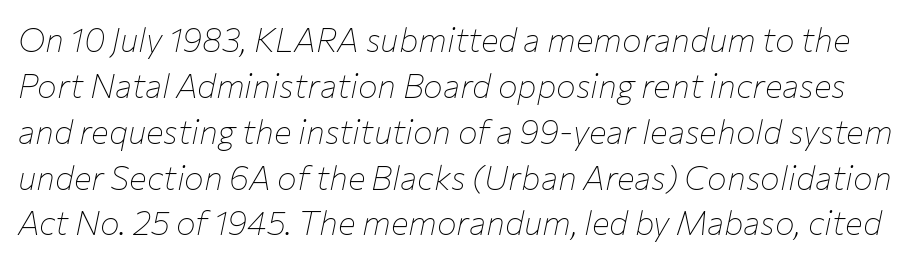
A bare baseline throughout the passage. The strokes carry an ordinary text weight at most. Designer's note — italics engaged. Honestly, the letter spacing is just normal — you wouldn't notice it. If you measured baseline to baseline, you'd find a middling distance. This sample has the flowing, uneven cadence of proportional lettering.
